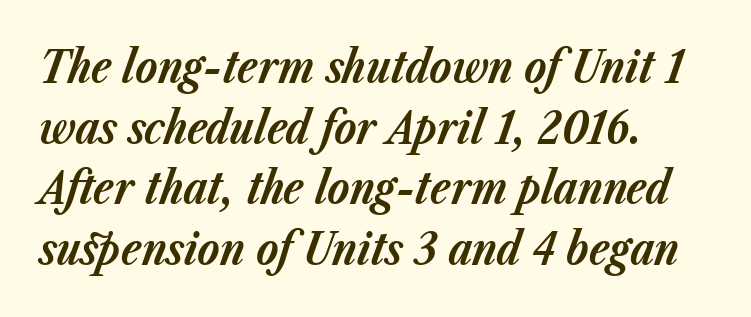
Baseline-to-baseline distance is the conventional proportion of letter height. Is the type slanted? Yes — the strokes lean at a clear angle. The passage is arranged the way most books set body copy — flush left. Spacing verdict: proportional, widths tailored to each character. This is heavy type, rendered in bold.
